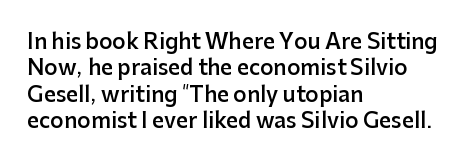
The image shows 21 px text type, upright; set left-aligned, normal line spacing (1.26x), normal letter spacing, not underlined.
